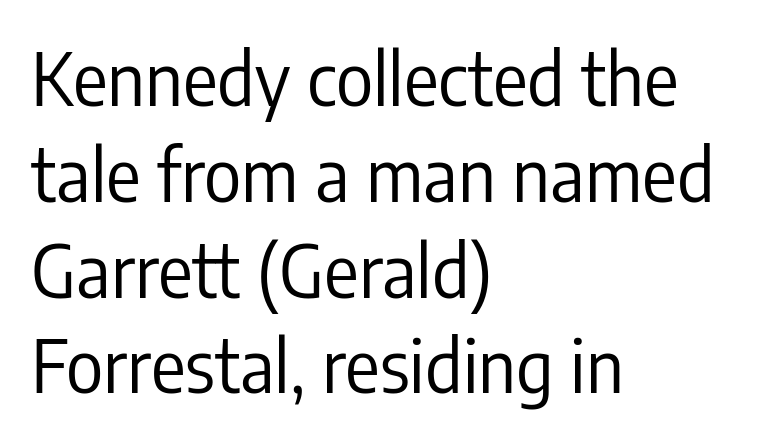
The image shows 72 px regular-weight, condensed sans-serif type, upright; set left-aligned, normal line spacing (1.33x), normal letter spacing, not underlined; low stroke contrast and a medium x-height.
